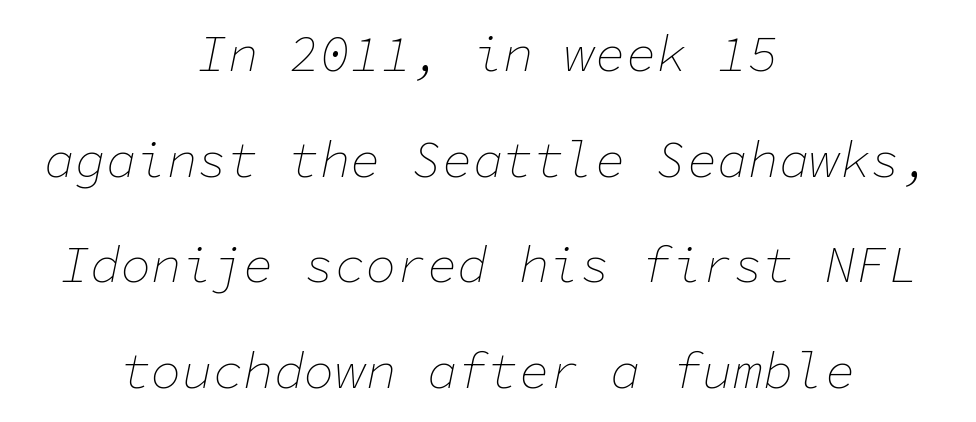
Q: Is the text bold? A: No.
Q: Is the text italic (slanted)? A: Yes, it leans right by about 11 degrees.
Q: Is the text underlined? A: No.
Q: How is the paragraph aligned? A: Centered.
Q: Is the spacing between letters normal or unusually wide? A: Normal.
Q: Is the spacing between lines tight, normal or loose? A: Loose.
Q: Width (condensed, normal, or wide)? A: Normal.
Q: Stroke contrast? A: Low.
Q: x-height? A: Medium.
Q: Monospaced? A: Yes.
